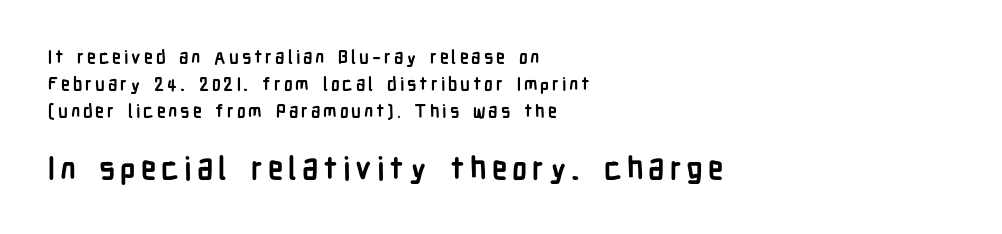
Q: Is the text bold? A: Yes.
Q: Is the text italic (slanted)? A: No, it is upright.
Q: Is the typeface a serif or a sans-serif typeface? A: Sans-serif.
Q: Is the text underlined? A: No.
Q: How is the paragraph aligned? A: Left-aligned.
Q: Is the spacing between lines tight, normal or loose? A: Normal.
Q: Which block of text is set in a larger size, the first (top) or the second (bottom)? A: The second (bottom) one.
Q: Width (condensed, normal, or wide)? A: Condensed.
Q: Stroke contrast? A: Low.
Q: x-height? A: Medium.
Q: Monospaced? A: No.
